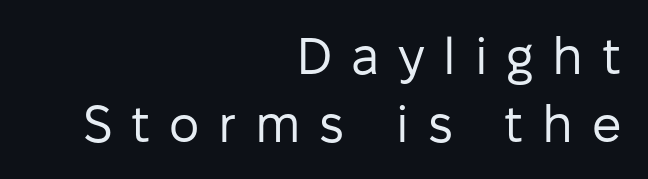
{"serif": "no", "italic": "no", "bold": "no", "weight": "regular", "width": "normal", "stroke_contrast": "low", "x_height": "medium", "monospaced": "no", "underline": "no", "align": "right", "line_spacing": "normal", "line_spacing_ratio": 1.3, "letter_spacing": "wide", "letter_spacing_em": 0.36, "glyph_px": 52}
